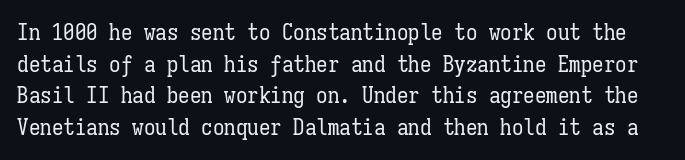
Only glyphs here, with clear space below each row. These lines sit exactly where default settings would place them. Stem width sits at or under what a default text font uses. You can tell it's not italic because the verticals are truly vertical.
